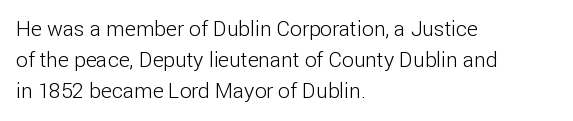
Q: Is the text bold? A: No.
Q: Is the text italic (slanted)? A: No, it is upright.
Q: Is the text underlined? A: No.
Q: How is the paragraph aligned? A: Left-aligned.
Q: Is the spacing between letters normal or unusually wide? A: Normal.
Q: Is the spacing between lines tight, normal or loose? A: Normal.
